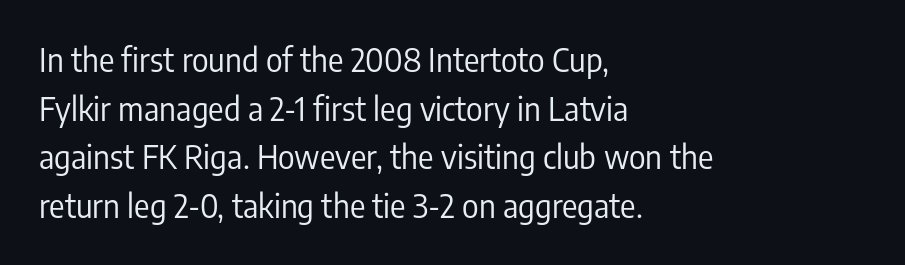
Is the stroke heavy? The answer is a plain regular-or-lighter. Glyph-to-glyph distance matches everyday printed text. You can tell from the bare stems that sans-serif type was used. The passage shown is typed in a proportional face where columns would drift.
